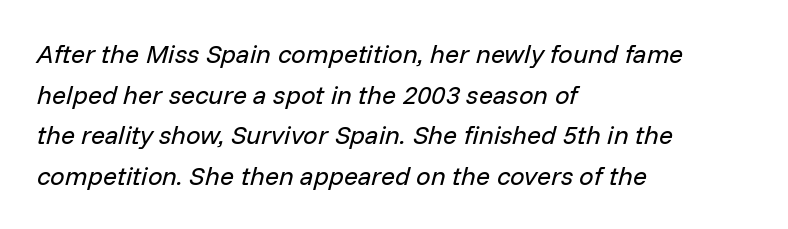
Does the leading feel generous? No, just average. The axis of the letterforms is tilted away from vertical. The cut favours lightness, reaching ordinary text weight at its darkest. The gap between lines stays unmarked.
